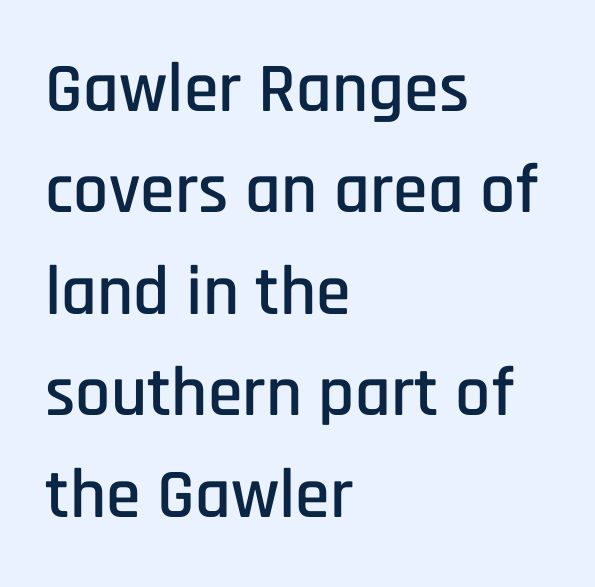
{"serif": "no", "italic": "no", "width": "condensed", "stroke_contrast": "low", "x_height": "large", "monospaced": "no", "underline": "no", "align": "left", "line_spacing": "normal", "line_spacing_ratio": 1.45, "letter_spacing": "normal", "letter_spacing_em": 0.0, "glyph_px": 70}
